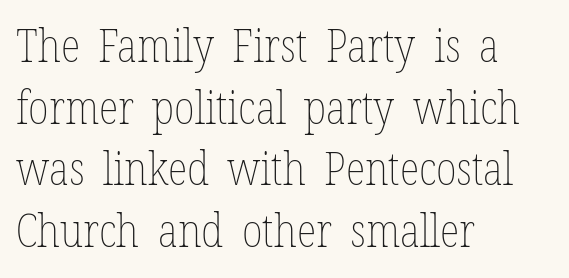
Q: Is the text bold? A: No.
Q: Is the text italic (slanted)? A: No, it is upright.
Q: Is the text underlined? A: No.
Q: How is the paragraph aligned? A: Left-aligned.
Q: Is the spacing between letters normal or unusually wide? A: Normal.
Q: Is the spacing between lines tight, normal or loose? A: Normal.
Q: Width (condensed, normal, or wide)? A: Condensed.
Q: Stroke contrast? A: Low.
Q: x-height? A: Medium.
Q: Monospaced? A: No.
